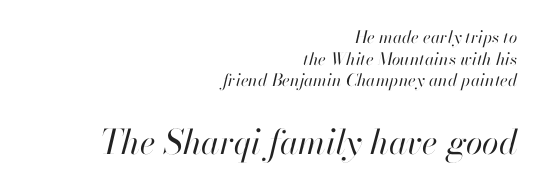
{"italic": "yes", "lean": "right", "slant_degrees": 13, "bold": "no", "weight": "regular", "width": "normal", "stroke_contrast": "high", "x_height": "small", "monospaced": "no", "underline": "no", "align": "right", "line_spacing": "normal", "line_spacing_ratio": 1.27, "letter_spacing": "normal", "letter_spacing_em": 0.0, "larger_block": "second", "size_ratio": 2.0, "glyph_px": 34}
